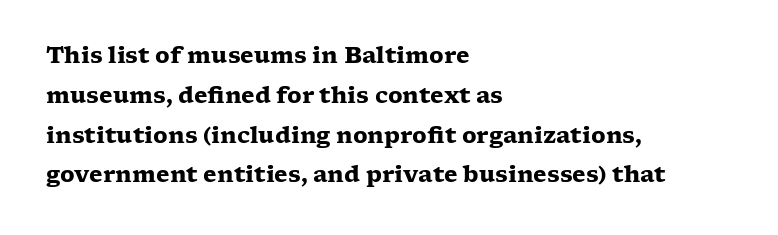
Teacher's note: observe the even left margin — that is flush-left alignment. The type is set solid horizontally, with unmodified tracking. When letters stand straight like this, we call the style roman or upright. A full-strength bold gives these letters their thick strokes. The space directly below the letters is spotless.
